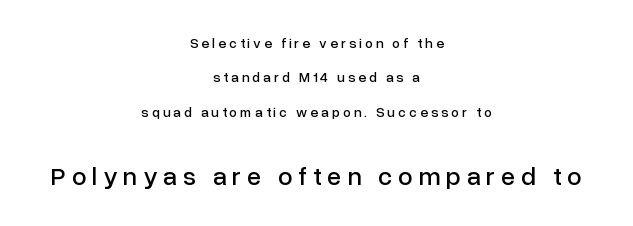
Q: Is the text italic (slanted)? A: No, it is upright.
Q: Is the text underlined? A: No.
Q: How is the paragraph aligned? A: Centered.
Q: Is the spacing between letters normal or unusually wide? A: Unusually wide.
Q: Is the spacing between lines tight, normal or loose? A: Loose.
Q: Which block of text is set in a larger size, the first (top) or the second (bottom)? A: The second (bottom) one.
